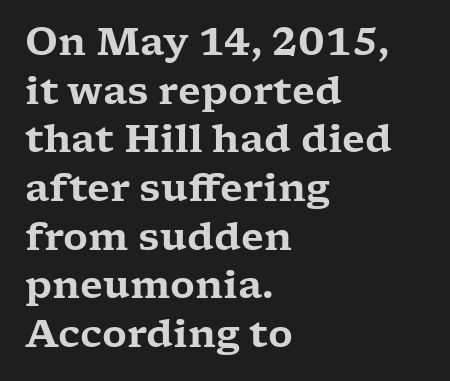
{"serif": "yes", "italic": "no", "width": "wide", "stroke_contrast": "low", "x_height": "medium", "monospaced": "no", "underline": "no", "align": "left", "line_spacing": "normal", "line_spacing_ratio": 1.28, "letter_spacing": "normal", "letter_spacing_em": 0.0, "glyph_px": 38}
